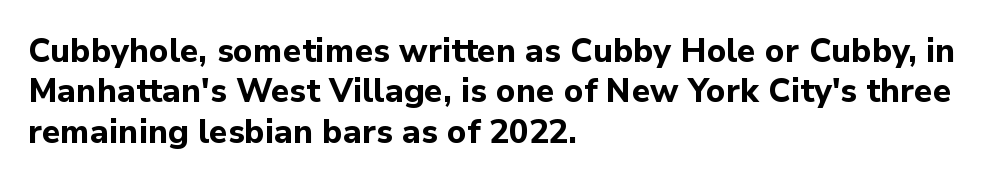
Q: Is the text bold? A: Yes.
Q: Is the text italic (slanted)? A: No, it is upright.
Q: Is the typeface a serif or a sans-serif typeface? A: Sans-serif.
Q: Is the text underlined? A: No.
Q: How is the paragraph aligned? A: Left-aligned.
Q: Is the spacing between letters normal or unusually wide? A: Normal.
Q: Width (condensed, normal, or wide)? A: Normal.
Q: Stroke contrast? A: Low.
Q: x-height? A: Medium.
Q: Monospaced? A: No.
